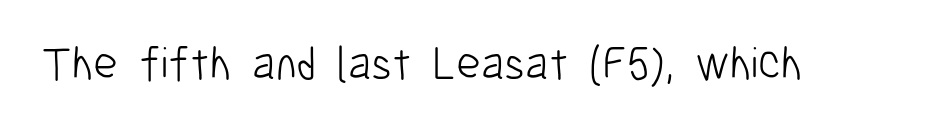
Weight class: somewhere from thin through regular. Italic: no, the glyphs are upright roman. Nobody touched the tracking dial on this one. Are there feet on the stems? There aren't — it's a sans. Letters rest on an invisible, unmarked baseline. You could not count columns in this text — the font is proportionally spaced.
